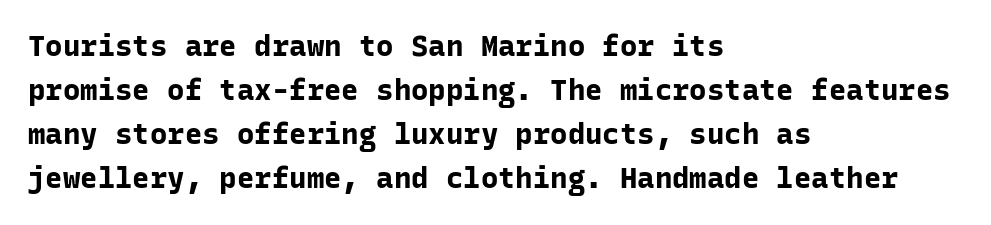
Successive baselines arrive at the customary interval. The text was rendered using a sans face with plain stroke endings. Looks like terminal output: every glyph gets an equal slot. Words float on clear page, feet unadorned. Visually the block forms a straight wall on the left and a jagged coastline on the right. You can tell it's not italic because the verticals are truly vertical.
